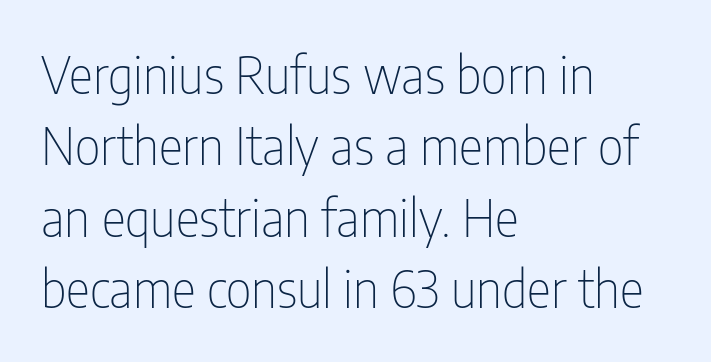
The image shows 51 px thin, condensed sans-serif type, upright; set left-aligned, normal line spacing (1.4x), normal letter spacing, not underlined; low stroke contrast and a medium x-height.
